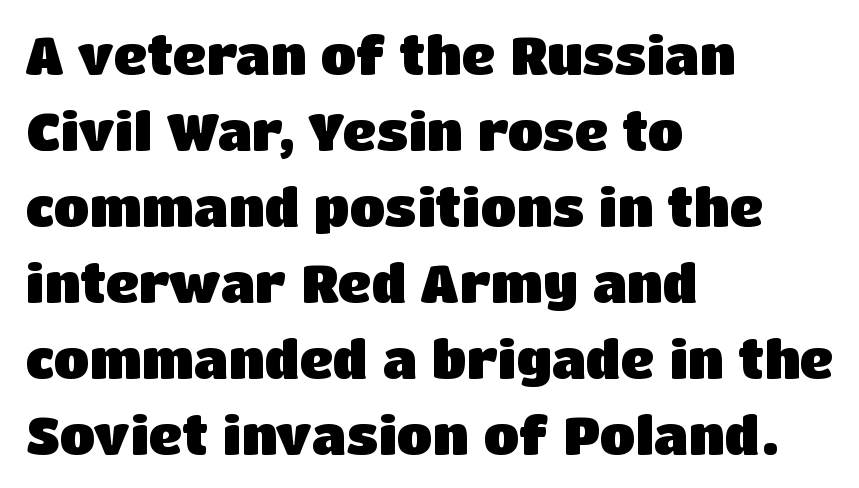
The image shows 52 px heavy sans-serif type, upright; set left-aligned, normal line spacing (1.46x), normal letter spacing, not underlined; low stroke contrast and a large x-height.
